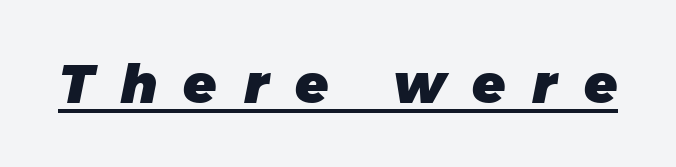
This is sans-serif lettering, the kind often seen on screens and signage. The line texture is sparse and dotted thanks to wide tracking. Do the characters align in a grid? No, the font is proportional. Check the space under the baseline: a stroke is drawn there. The rendering uses a bold face; every stroke is thick and dark.
